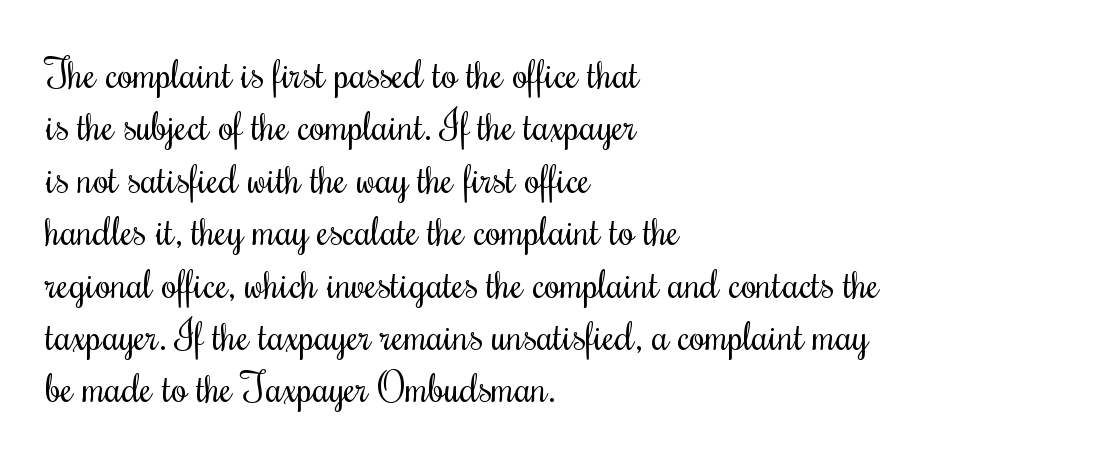
The image shows 40 px regular-weight, condensed serif type; set left-aligned, normal line spacing (1.31x), normal letter spacing, not underlined; medium stroke contrast and a small x-height.
